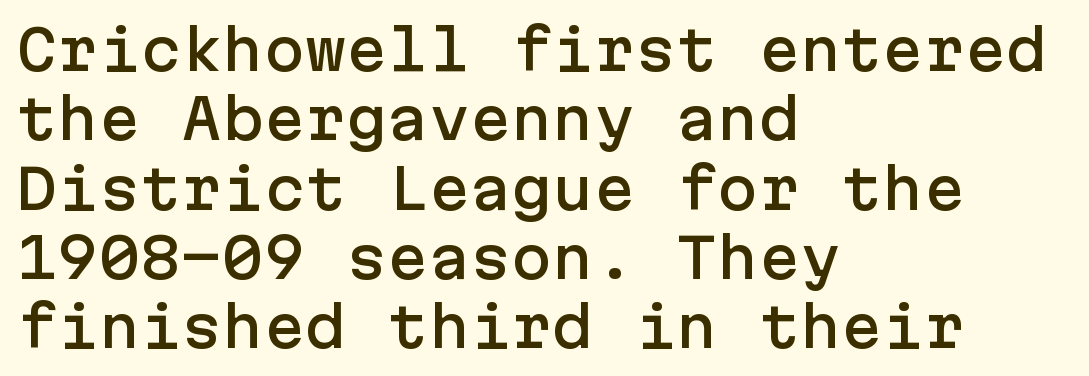
Q: Is the text italic (slanted)? A: No, it is upright.
Q: Is the typeface a serif or a sans-serif typeface? A: Sans-serif.
Q: Is the text underlined? A: No.
Q: How is the paragraph aligned? A: Left-aligned.
Q: Is the spacing between letters normal or unusually wide? A: Normal.
Q: Is the spacing between lines tight, normal or loose? A: Normal.
Q: Width (condensed, normal, or wide)? A: Normal.
Q: Stroke contrast? A: Low.
Q: x-height? A: Medium.
